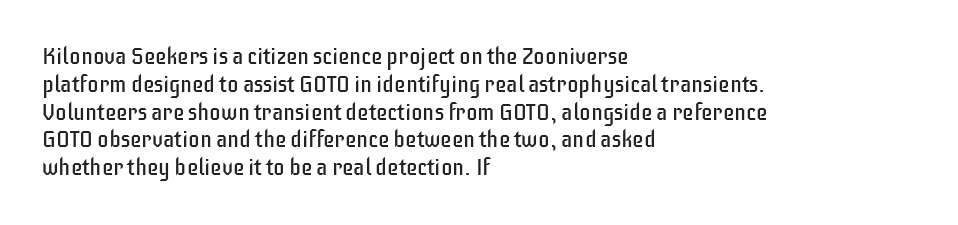
Q: Is the text bold? A: No.
Q: Is the text italic (slanted)? A: No, it is upright.
Q: Is the text underlined? A: No.
Q: How is the paragraph aligned? A: Left-aligned.
Q: Is the spacing between letters normal or unusually wide? A: Normal.
